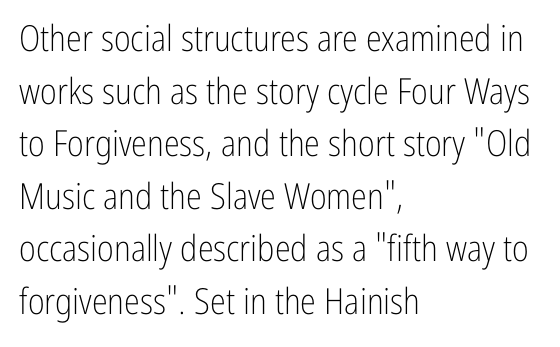
Typeset ragged right — the left edge is the straight one. Bare-footed words on every line. Looks like regular typesetting: each glyph gets only the width it needs. This sample uses plain, unmodified letter spacing. The line-height multiplier appears to be the usual default. Weight: in the light-to-regular range.
